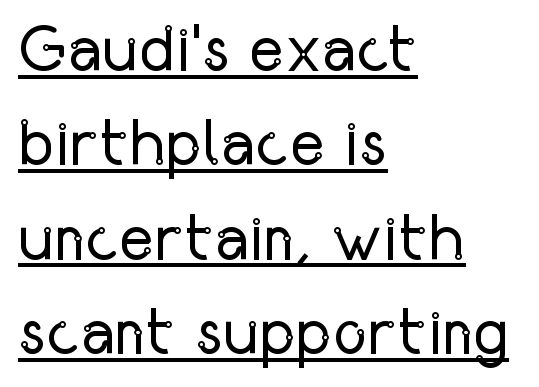
Q: Is the text bold? A: No.
Q: Is the text italic (slanted)? A: No, it is upright.
Q: Is the typeface a serif or a sans-serif typeface? A: Sans-serif.
Q: Is the text underlined? A: Yes.
Q: How is the paragraph aligned? A: Left-aligned.
Q: Is the spacing between letters normal or unusually wide? A: Normal.
Q: Is the spacing between lines tight, normal or loose? A: Normal.
Q: Width (condensed, normal, or wide)? A: Condensed.
Q: Stroke contrast? A: Low.
Q: x-height? A: Medium.
Q: Monospaced? A: No.
